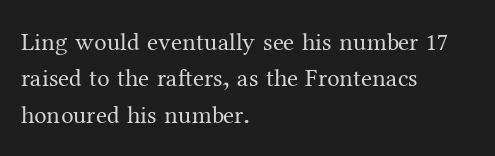
The image shows 25 px text type, upright; set left-aligned, normal line spacing (1.46x), normal letter spacing, not underlined.
